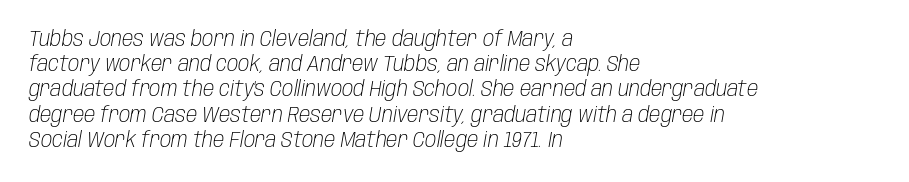
{"italic": "yes", "lean": "right", "slant_degrees": 10, "bold": "no", "underline": "no", "align": "left", "line_spacing_ratio": 1.2, "letter_spacing": "normal", "letter_spacing_em": 0.0, "glyph_px": 21}
